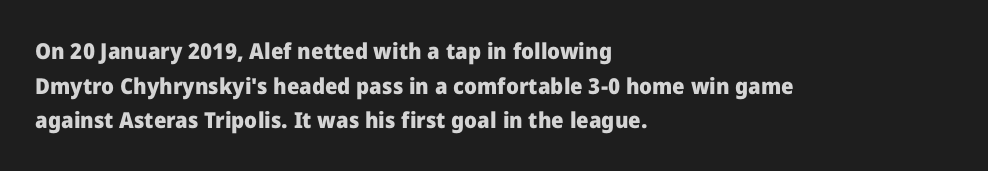
The image shows 22 px bold type, upright; set left-aligned, normal line spacing (1.57x), normal letter spacing, not underlined.
